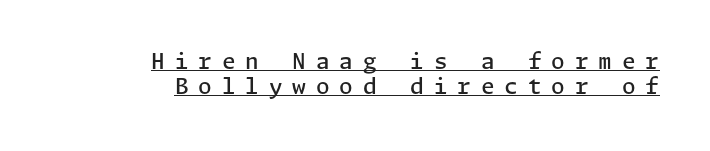
{"italic": "no", "bold": "semi", "underline": "yes", "align": "right", "line_spacing": "tight", "line_spacing_ratio": 1.14, "letter_spacing": "wide", "letter_spacing_em": 0.45, "glyph_px": 22}
